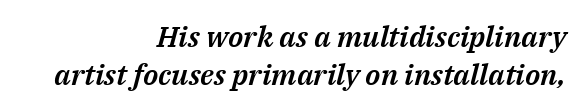
It's the slanting kind of type. The rendering anchors every line to the right-hand side. You could not count columns in this text — the font is proportionally spaced. The designer left line spacing at the default.
